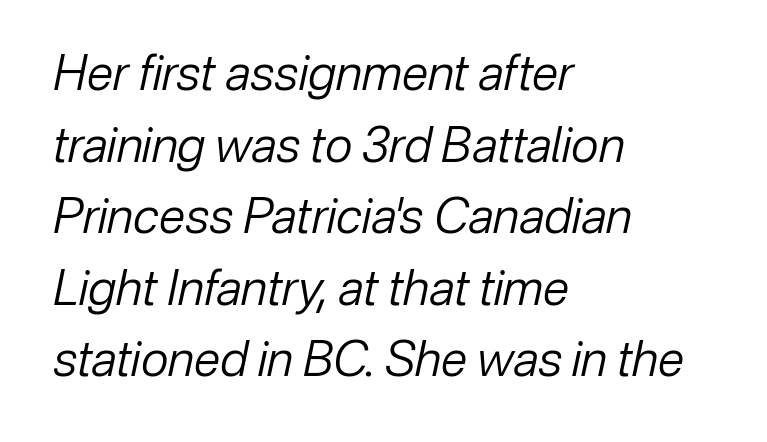
The image shows 48 px regular-weight type, italic (leaning right); set left-aligned, normal line spacing (1.49x), normal letter spacing, not underlined; low stroke contrast and a medium x-height.
